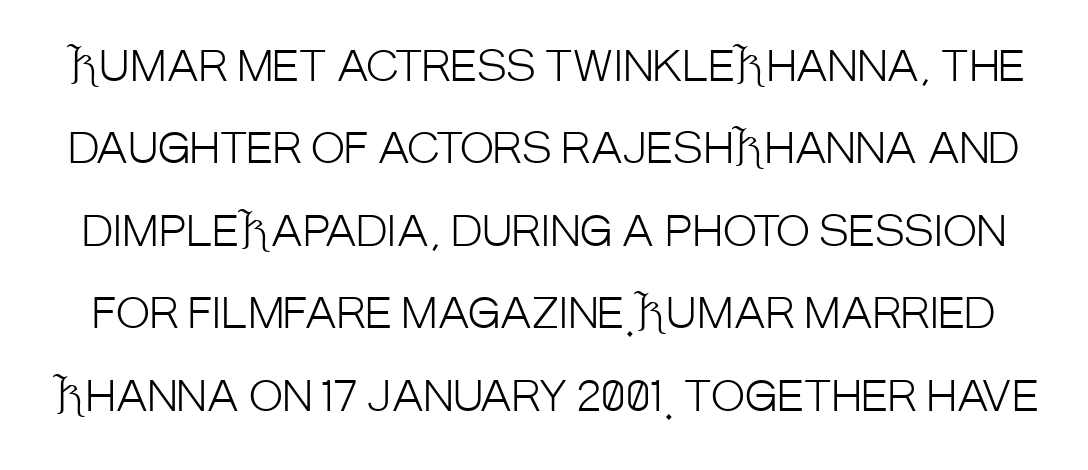
{"serif": "no", "italic": "no", "bold": "no", "weight": "light", "width": "condensed", "stroke_contrast": "low", "x_height": "large", "monospaced": "no", "underline": "no", "line_spacing": "loose", "line_spacing_ratio": 2.01, "letter_spacing": "normal", "letter_spacing_em": 0.0, "glyph_px": 41}
